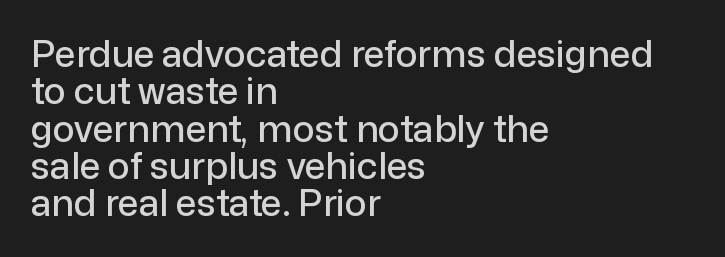
{"serif": "no", "italic": "no", "width": "normal", "stroke_contrast": "low", "x_height": "medium", "monospaced": "no", "underline": "no", "align": "left", "line_spacing": "tight", "line_spacing_ratio": 1.01, "letter_spacing": "normal", "letter_spacing_em": 0.0, "glyph_px": 37}
